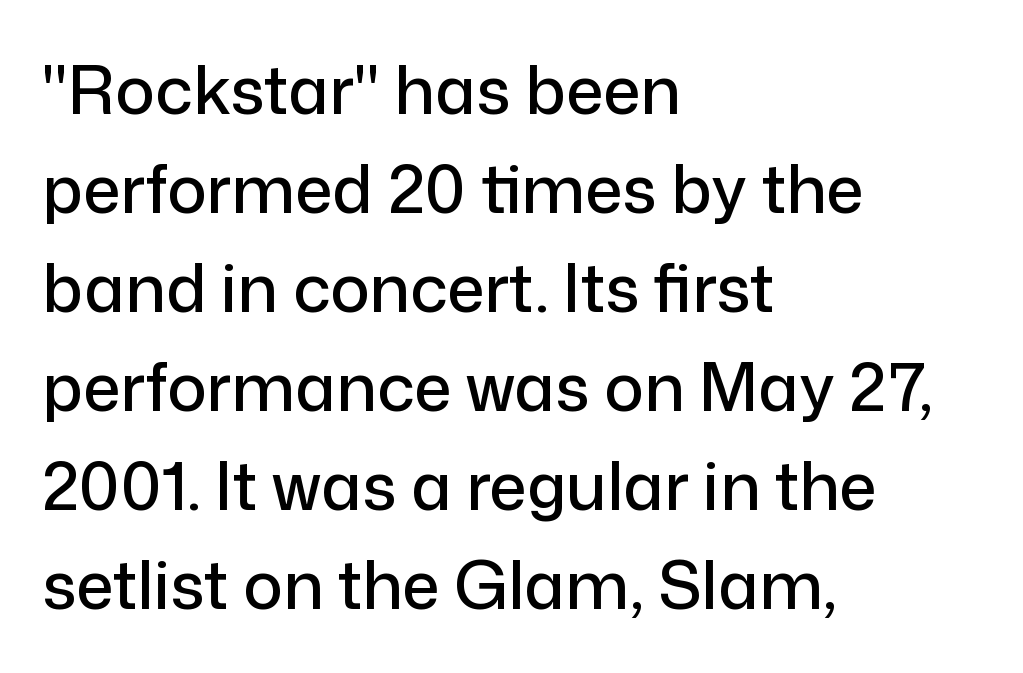
Q: Is the text italic (slanted)? A: No, it is upright.
Q: Is the typeface a serif or a sans-serif typeface? A: Sans-serif.
Q: Is the text underlined? A: No.
Q: How is the paragraph aligned? A: Left-aligned.
Q: Is the spacing between letters normal or unusually wide? A: Normal.
Q: Is the spacing between lines tight, normal or loose? A: Normal.
Q: Width (condensed, normal, or wide)? A: Normal.
Q: Stroke contrast? A: Low.
Q: x-height? A: Medium.
Q: Monospaced? A: No.
